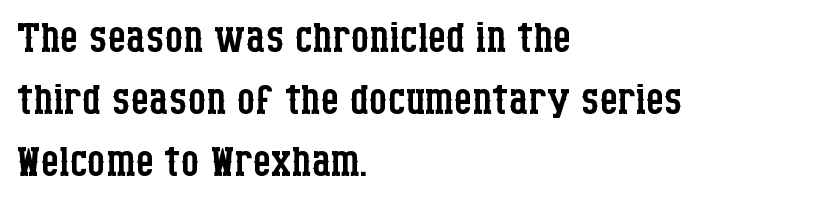
Vertically, the passage feels compressed, each row crowding the next. Regarding serifs, this sample has them. You could not count columns in this text — the font is proportionally spaced. The space directly below the letters is spotless.
